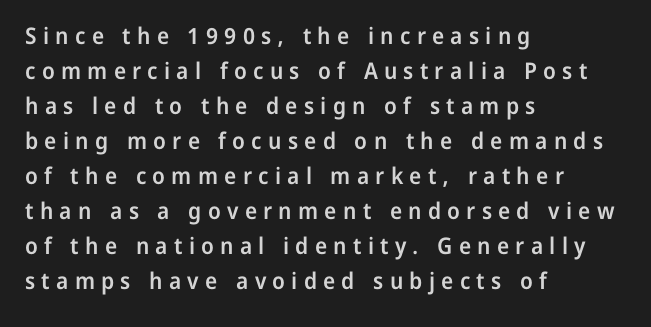
Q: Is the text bold? A: Semi-bold.
Q: Is the text italic (slanted)? A: No, it is upright.
Q: Is the text underlined? A: No.
Q: How is the paragraph aligned? A: Left-aligned.
Q: Is the spacing between letters normal or unusually wide? A: Unusually wide.
Q: Is the spacing between lines tight, normal or loose? A: Normal.
